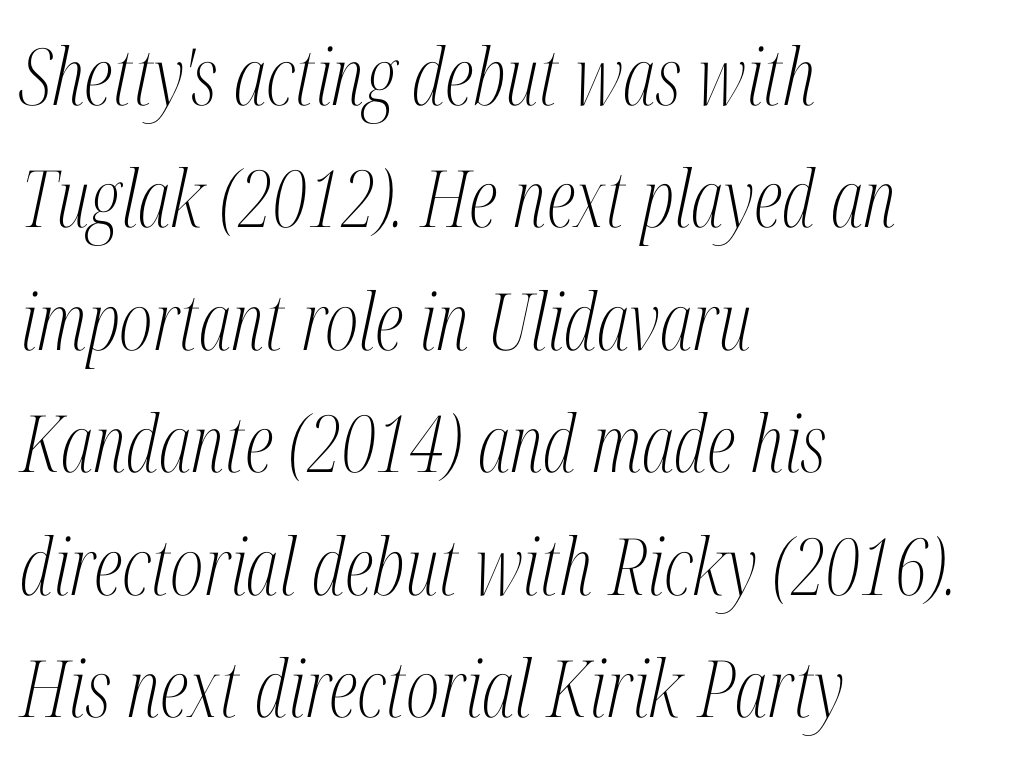
Q: Is the text bold? A: No.
Q: Is the text italic (slanted)? A: Yes, it leans right by about 12 degrees.
Q: Is the typeface a serif or a sans-serif typeface? A: Serif.
Q: Is the text underlined? A: No.
Q: How is the paragraph aligned? A: Left-aligned.
Q: Is the spacing between letters normal or unusually wide? A: Normal.
Q: Is the spacing between lines tight, normal or loose? A: Normal.
Q: Width (condensed, normal, or wide)? A: Condensed.
Q: Stroke contrast? A: Medium.
Q: x-height? A: Medium.
Q: Monospaced? A: No.
